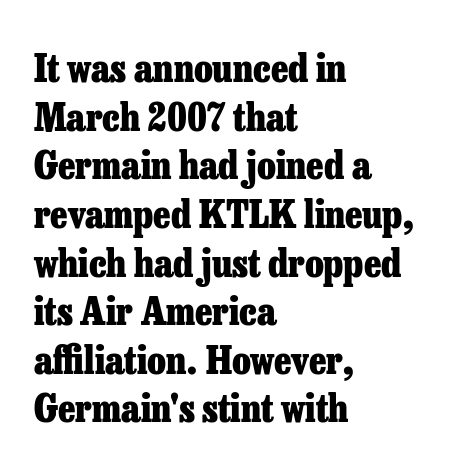
Q: Is the text bold? A: Yes.
Q: Is the text italic (slanted)? A: No, it is upright.
Q: Is the typeface a serif or a sans-serif typeface? A: Serif.
Q: Is the text underlined? A: No.
Q: How is the paragraph aligned? A: Left-aligned.
Q: Is the spacing between letters normal or unusually wide? A: Normal.
Q: Is the spacing between lines tight, normal or loose? A: Normal.
Q: Width (condensed, normal, or wide)? A: Normal.
Q: Stroke contrast? A: Low.
Q: x-height? A: Medium.
Q: Monospaced? A: No.
